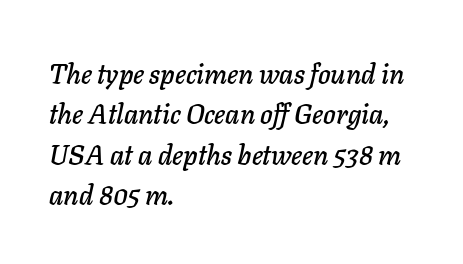
Q: Is the text italic (slanted)? A: Yes, it leans right by about 11 degrees.
Q: Is the text underlined? A: No.
Q: How is the paragraph aligned? A: Left-aligned.
Q: Is the spacing between letters normal or unusually wide? A: Normal.
Q: Is the spacing between lines tight, normal or loose? A: Normal.
